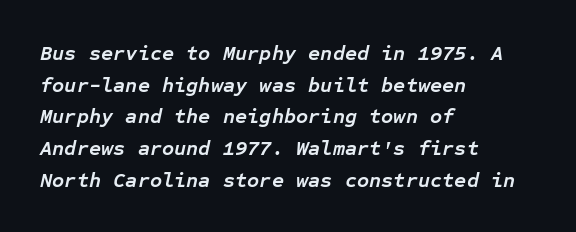
Q: Is the text bold? A: Yes.
Q: Is the text italic (slanted)? A: Yes, it leans right by about 12 degrees.
Q: Is the text underlined? A: No.
Q: How is the paragraph aligned? A: Left-aligned.
Q: Is the spacing between letters normal or unusually wide? A: Normal.
Q: Is the spacing between lines tight, normal or loose? A: Normal.
